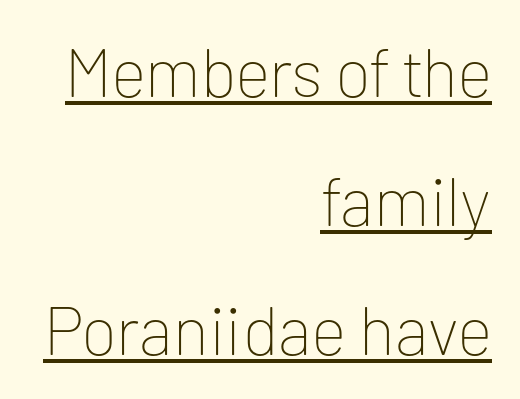
The image shows 68 px thin sans-serif type, upright; set right-aligned, loose line spacing (1.9x), normal letter spacing, underlined; low stroke contrast and a medium x-height.
